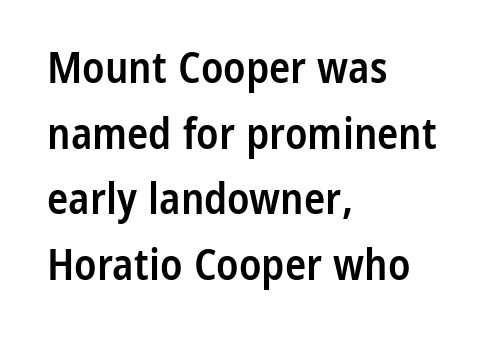
The image shows 44 px semibold, condensed sans-serif type, upright; set left-aligned, normal line spacing (1.49x), normal letter spacing, not underlined; low stroke contrast and a medium x-height.
